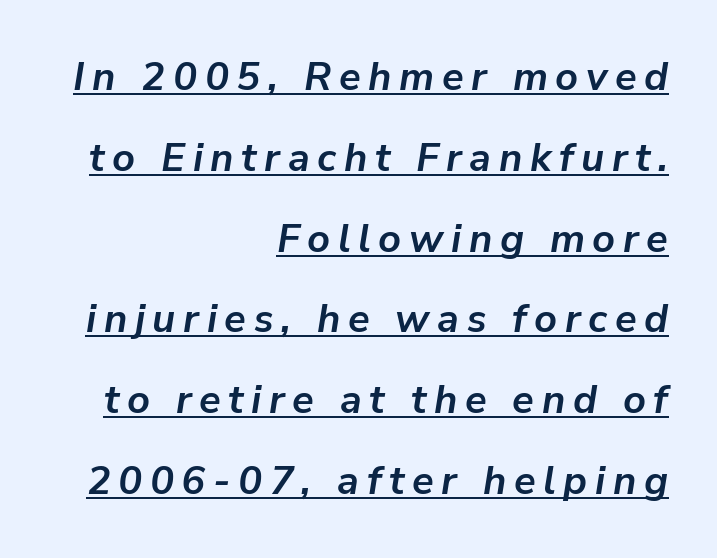
A flush-right, rag-left setting is used for this passage. Somebody hit Ctrl+U on this one — the words are underlined. The designer dialed line spacing up above the default. Characters are canted at an angle relative to the baseline's perpendicular. Is this a fixed-width face? No — the glyphs have proportional, varying widths. The typesetting leans heavy: a genuine bold.
